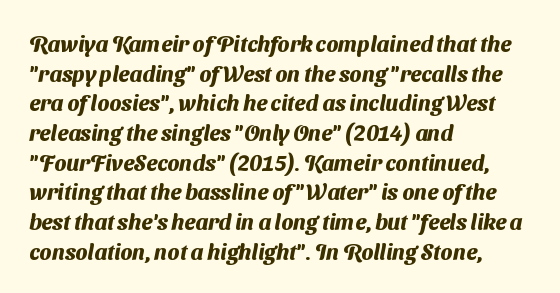
The image shows 22 px bold type; set left-aligned, normal line spacing (1.35x), normal letter spacing, not underlined.
